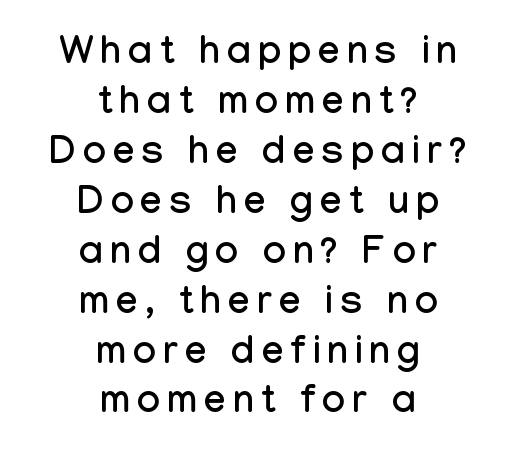
Q: Is the text italic (slanted)? A: No, it is upright.
Q: Is the typeface a serif or a sans-serif typeface? A: Sans-serif.
Q: Is the text underlined? A: No.
Q: How is the paragraph aligned? A: Centered.
Q: Is the spacing between lines tight, normal or loose? A: Normal.
Q: Width (condensed, normal, or wide)? A: Condensed.
Q: Stroke contrast? A: Low.
Q: x-height? A: Medium.
Q: Monospaced? A: No.
